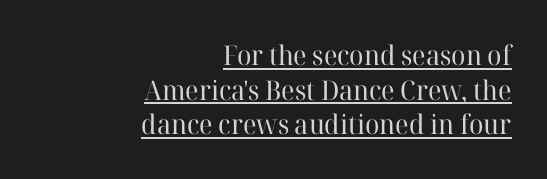
The image shows 27 px text type, upright; set right-aligned, normal line spacing (1.28x), normal letter spacing, underlined.
